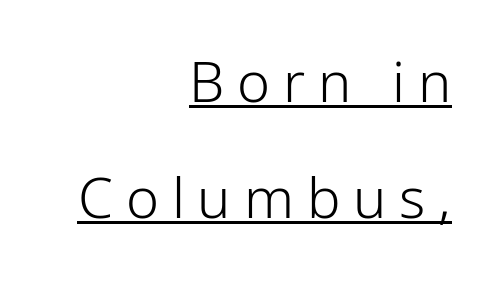
The type sits square on the baseline with zero lean. Is there much room between lines? Yes — plenty of vertical air separates them. Horizontal alignment here is rightward, an uncommon choice for prose. The font sits on the lighter half of the weight spectrum, regular included. Do the characters align in a grid? No, the font is proportional.
